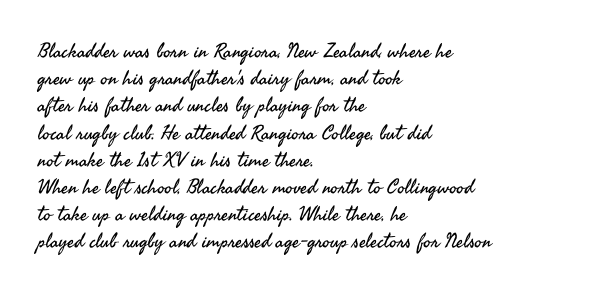
The text block is weighted toward the left margin, trailing off unevenly rightward. Summary of vertical rhythm: regular, with standard interline spacing. Spacing between characters is what you'd get straight out of the box. The letterforms sit at book weight or below.
